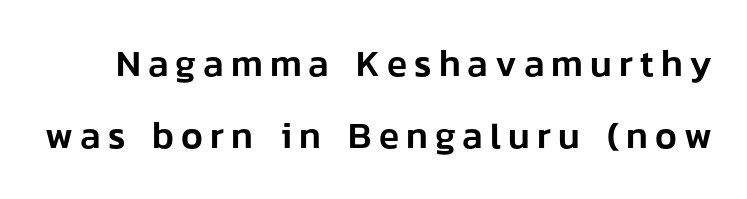
The passage shown is typed in a proportional face where columns would drift. Posture: straight, roman, zero tilt. Honestly, there is no underline to notice here at all. Regarding serifs, this sample does without them. Interline gaps are noticeably wide in this sample.
